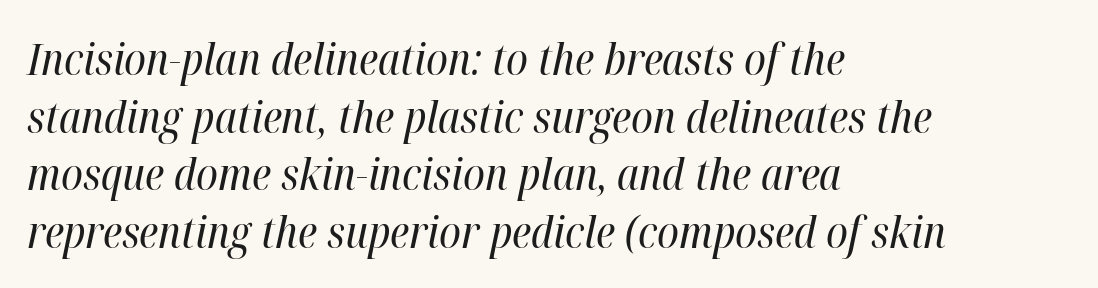
Looks like regular typesetting: each glyph gets only the width it needs. Characters follow at the spacing the type designer built in. Plain, unruled lines of type. Is the block centered? No — it sits flush against the left margin.
